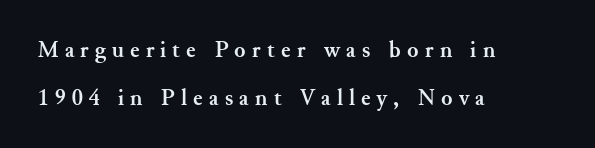
The image shows 23 px bold type, upright; set left-aligned, loose line spacing (2.08x), unusually wide letter spacing (+0.27 em), not underlined.
